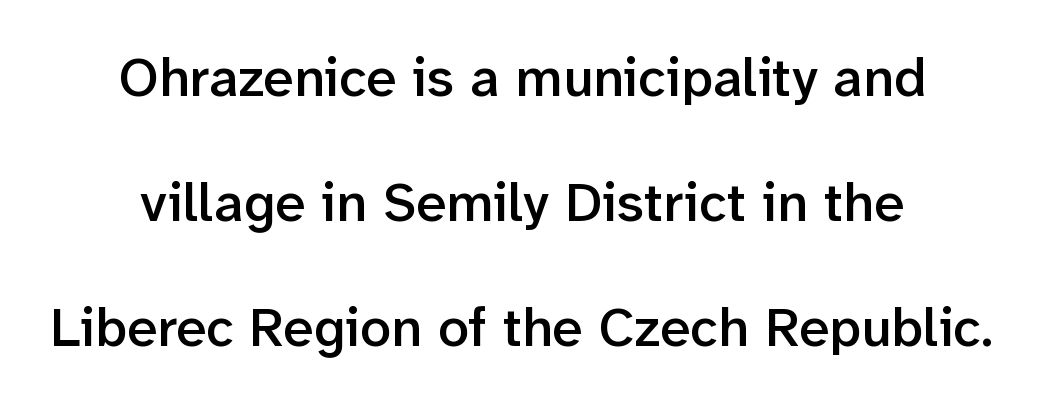
{"serif": "no", "italic": "no", "bold": "semi", "weight": "semibold", "width": "normal", "stroke_contrast": "low", "x_height": "medium", "monospaced": "no", "underline": "no", "align": "center", "line_spacing": "loose", "line_spacing_ratio": 2.27, "letter_spacing": "normal", "letter_spacing_em": 0.0, "glyph_px": 55}
